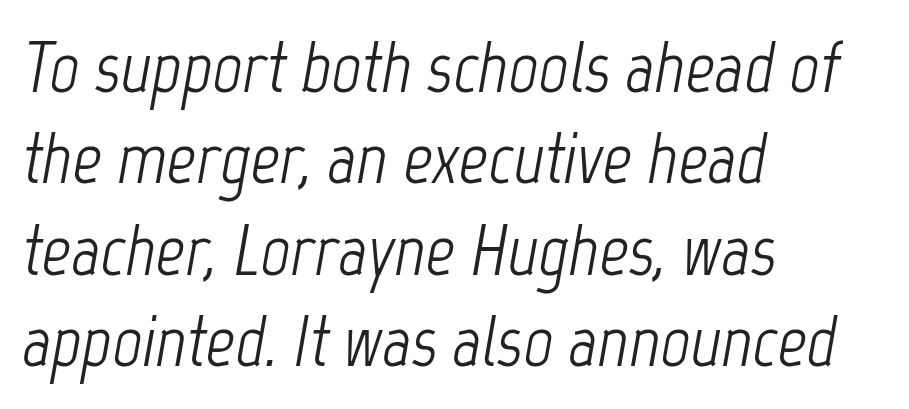
The baseline area is clear. The cut favours lightness, reaching ordinary text weight at its darkest. Reading down the column, the eye jumps a familiar distance to each next line. The paragraph has a hard left edge and a soft right edge. These lines are rendered in a variable-pitch font.
